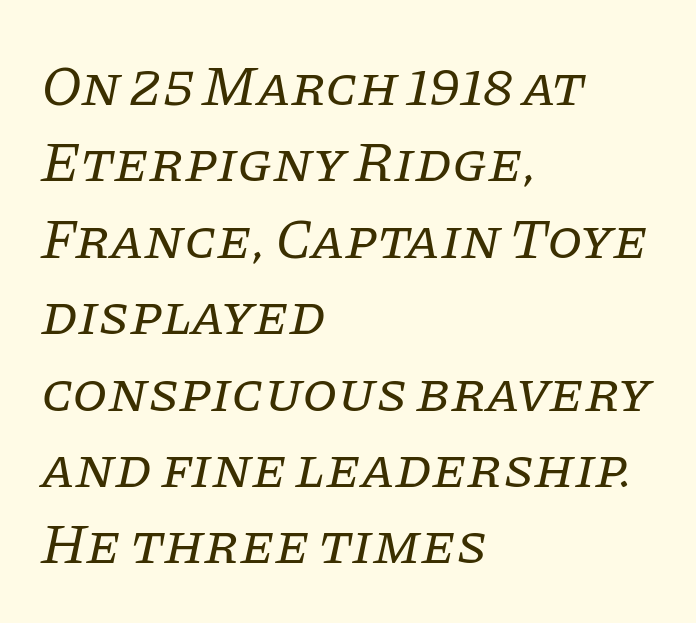
{"serif": "yes", "italic": "yes", "lean": "right", "slant_degrees": 11, "bold": "no", "weight": "regular", "width": "normal", "stroke_contrast": "low", "x_height": "large", "monospaced": "no", "underline": "no", "align": "left", "line_spacing": "normal", "line_spacing_ratio": 1.34, "letter_spacing": "normal", "letter_spacing_em": 0.0, "glyph_px": 57}
